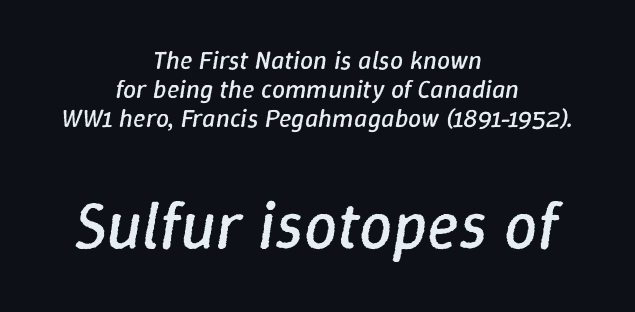
The image shows 66 px regular-weight type, italic (leaning right); set centered, tight line spacing (1.11x), normal letter spacing, not underlined; the second (bottom) block is 2.54x larger; low stroke contrast and a medium x-height.
